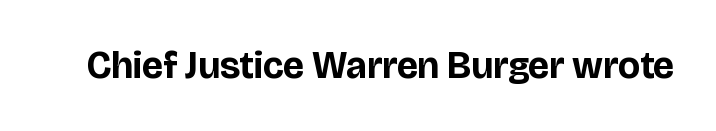
Each letter keeps its own natural width here, so spacing adapts to shape. Descenders hang freely into open space. Observe the ordinary spacing: letters are neighbours, not strangers. These lines were composed using upright roman letters. The designer went with a sans here, leaving each stem footless.
